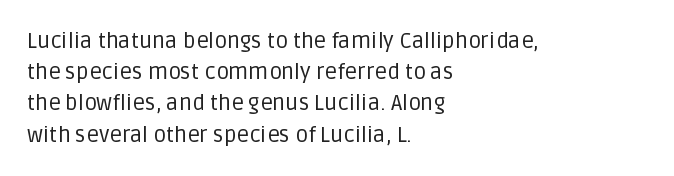
Every row of glyphs begins at an identical x-position on the left. The typesetting does not lean heavy: it is not bold. One glance says typical: line gaps are just what's usual. Underlining? Definitely not there.
